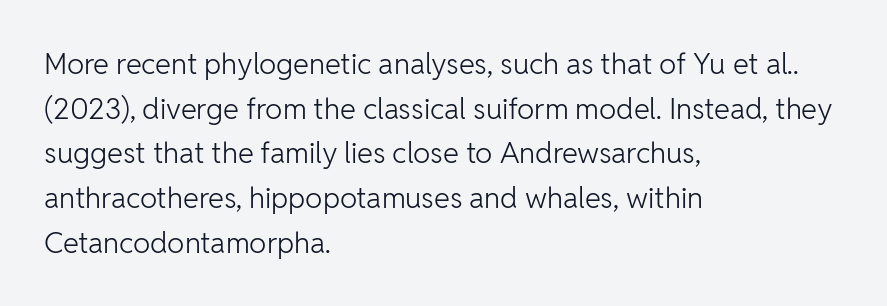
The image shows 29 px light sans-serif type, upright; set left-aligned, normal line spacing (1.54x), normal letter spacing, not underlined; low stroke contrast and a medium x-height.
